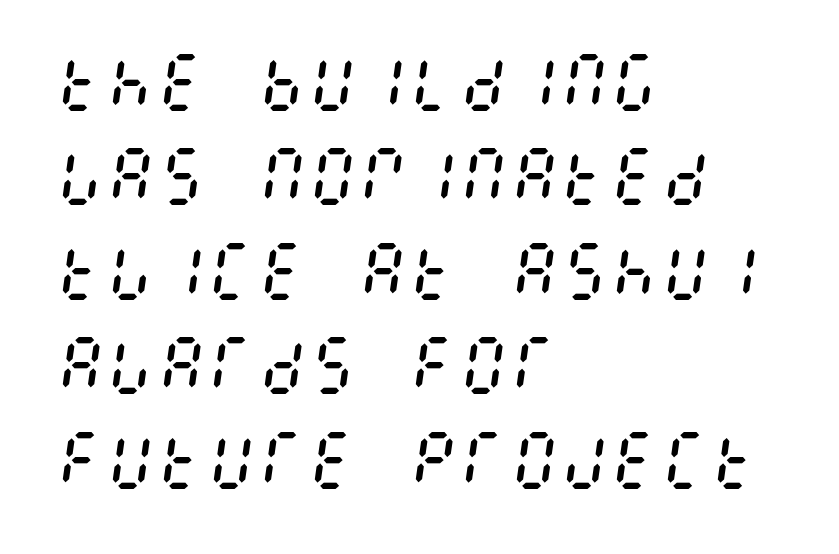
The image shows 63 px regular-weight, condensed type, italic (leaning right); set left-aligned, normal line spacing (1.5x), normal letter spacing, not underlined; medium stroke contrast and a large x-height.
